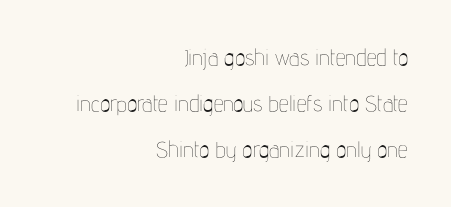
The image shows 22 px text type, upright; set right-aligned, loose line spacing (2.1x), normal letter spacing, not underlined.
